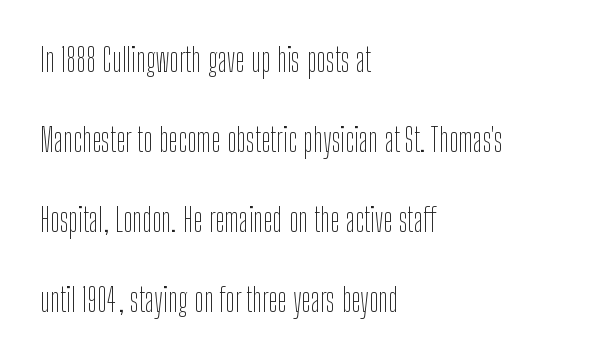
Spacing between characters is what you'd get straight out of the box. Unlike a traditional serif, this face leaves its strokes unadorned. Do the letters lean? They stand straight. Caption: face not bold, strokes unweighted. Proportional: the letters do not fall into vertical columns. Lines of text with bare space underneath.
